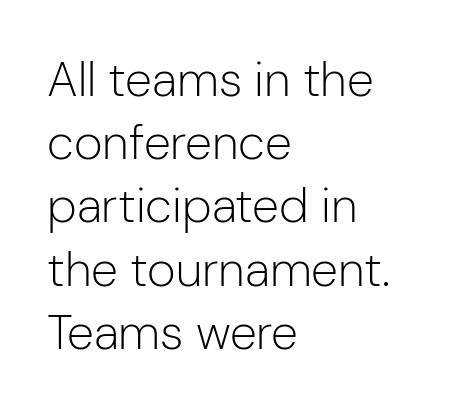
The image shows 49 px light sans-serif type, upright; set left-aligned, normal line spacing (1.29x), normal letter spacing, not underlined; low stroke contrast and a medium x-height.
